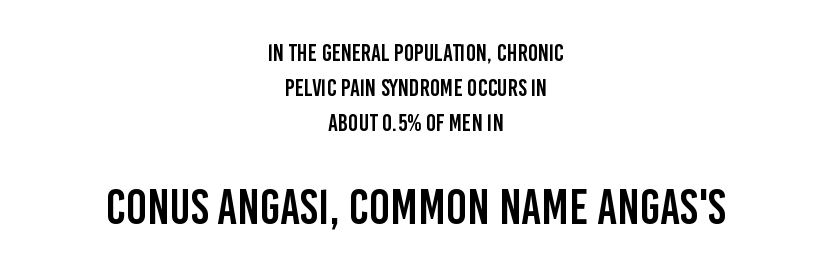
{"serif": "no", "italic": "no", "width": "condensed", "stroke_contrast": "low", "x_height": "large", "monospaced": "no", "underline": "no", "align": "center", "line_spacing": "normal", "line_spacing_ratio": 1.45, "letter_spacing": "normal", "letter_spacing_em": 0.0, "larger_block": "second", "size_ratio": 2.04, "glyph_px": 49}
